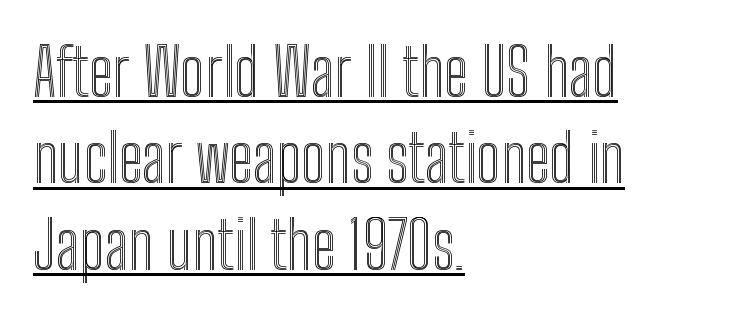
Q: Is the text italic (slanted)? A: No, it is upright.
Q: Is the text underlined? A: Yes.
Q: How is the paragraph aligned? A: Left-aligned.
Q: Is the spacing between letters normal or unusually wide? A: Normal.
Q: Is the spacing between lines tight, normal or loose? A: Normal.
Q: Width (condensed, normal, or wide)? A: Condensed.
Q: x-height? A: Medium.
Q: Monospaced? A: No.
